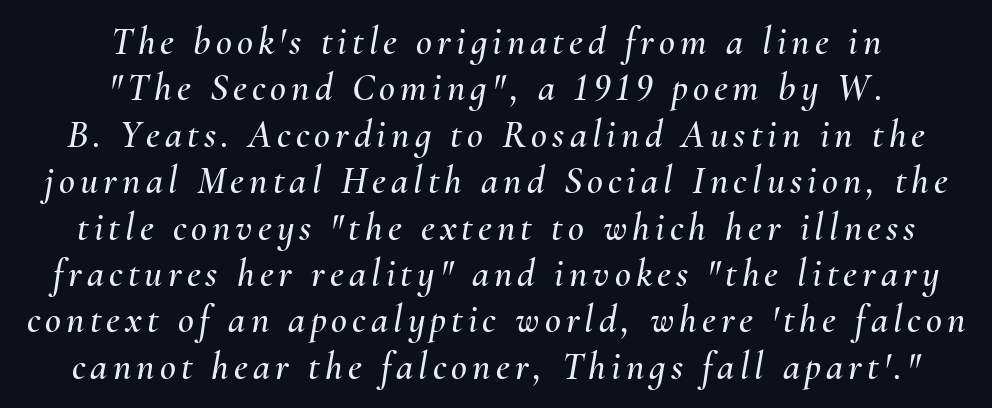
The image shows 39 px text type, italic (leaning right); set centered, line spacing 1.19x, not underlined; medium stroke contrast and a small x-height.
